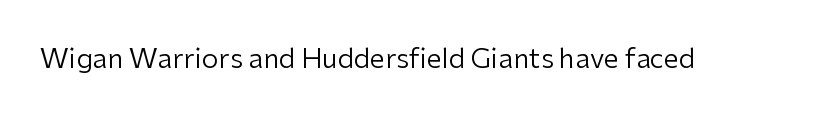
{"italic": "no", "bold": "no", "underline": "no", "letter_spacing": "normal", "letter_spacing_em": 0.0, "glyph_px": 27}
